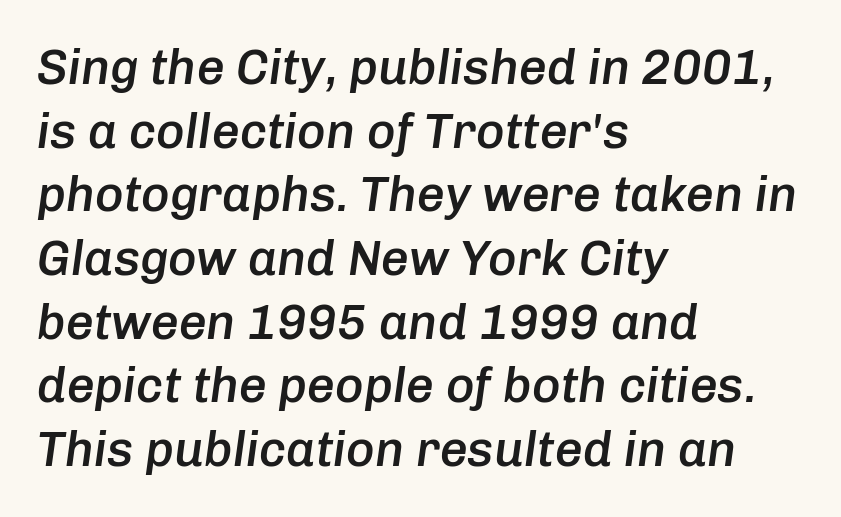
Between one letter and the next there's only the usual sliver of space. Successive baselines arrive at the customary interval. Where is the straight margin? On the left. Semibold letterforms, between regular and bold.
